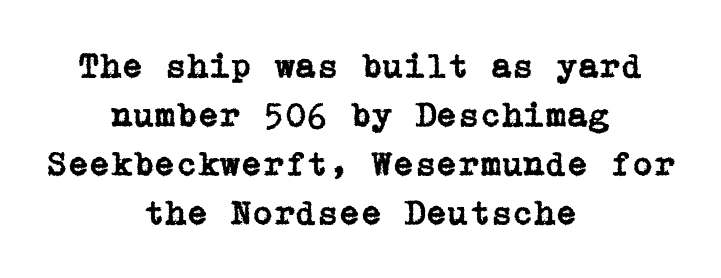
The rendering uses a moderate line-height, typical for paragraphs. The words here are not underlined. Ascenders rise straight up at ninety degrees. Line starts and ends both wander, symmetrically. Classification — serif. Caption: standard tracking, unaltered.
